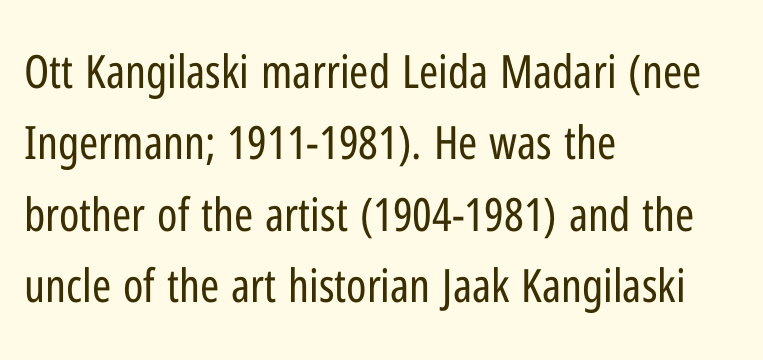
The image shows 46 px regular-weight, condensed sans-serif type, upright; set left-aligned, normal line spacing (1.55x), normal letter spacing, not underlined; low stroke contrast and a medium x-height.
